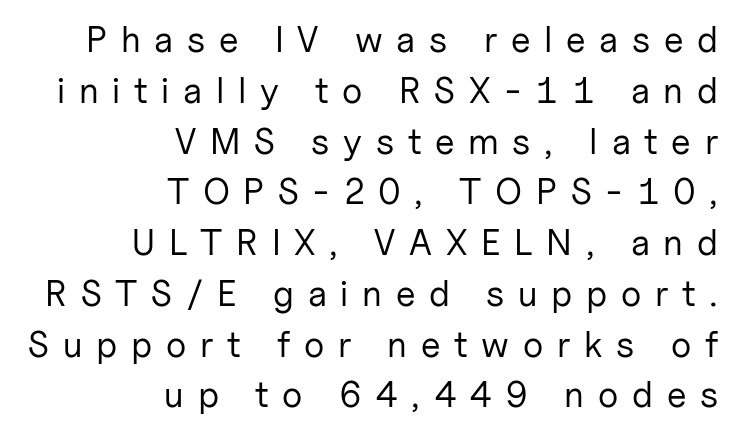
Q: Is the text bold? A: No.
Q: Is the text italic (slanted)? A: No, it is upright.
Q: Is the typeface a serif or a sans-serif typeface? A: Sans-serif.
Q: Is the text underlined? A: No.
Q: How is the paragraph aligned? A: Right-aligned.
Q: Is the spacing between letters normal or unusually wide? A: Unusually wide.
Q: Is the spacing between lines tight, normal or loose? A: Normal.
Q: Width (condensed, normal, or wide)? A: Normal.
Q: Stroke contrast? A: Low.
Q: x-height? A: Medium.
Q: Monospaced? A: No.
